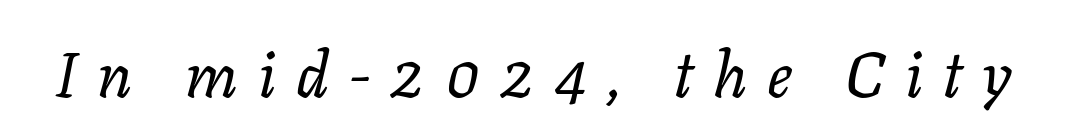
The image shows 63 px regular-weight type, italic (leaning right); set unusually wide letter spacing (+0.32 em), not underlined; low stroke contrast and a medium x-height.
